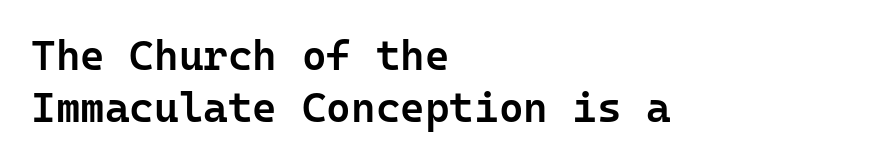
Q: Is the text bold? A: Semi-bold.
Q: Is the text italic (slanted)? A: No, it is upright.
Q: Is the typeface a serif or a sans-serif typeface? A: Sans-serif.
Q: Is the text underlined? A: No.
Q: How is the paragraph aligned? A: Left-aligned.
Q: Is the spacing between letters normal or unusually wide? A: Normal.
Q: Width (condensed, normal, or wide)? A: Normal.
Q: Stroke contrast? A: Low.
Q: x-height? A: Medium.
Q: Monospaced? A: Yes.
